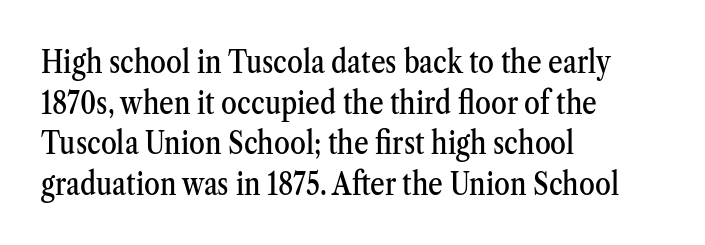
The image shows 32 px condensed serif type, upright; set left-aligned, normal line spacing (1.27x), normal letter spacing, not underlined; medium stroke contrast and a medium x-height.
